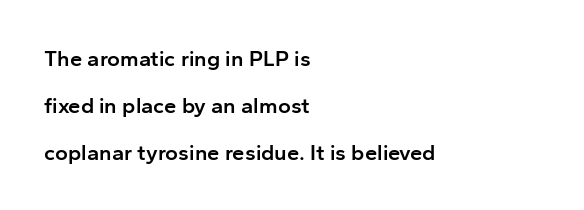
{"italic": "no", "bold": "semi", "underline": "no", "align": "left", "line_spacing": "loose", "line_spacing_ratio": 2.13, "letter_spacing": "normal", "letter_spacing_em": 0.0, "glyph_px": 22}
